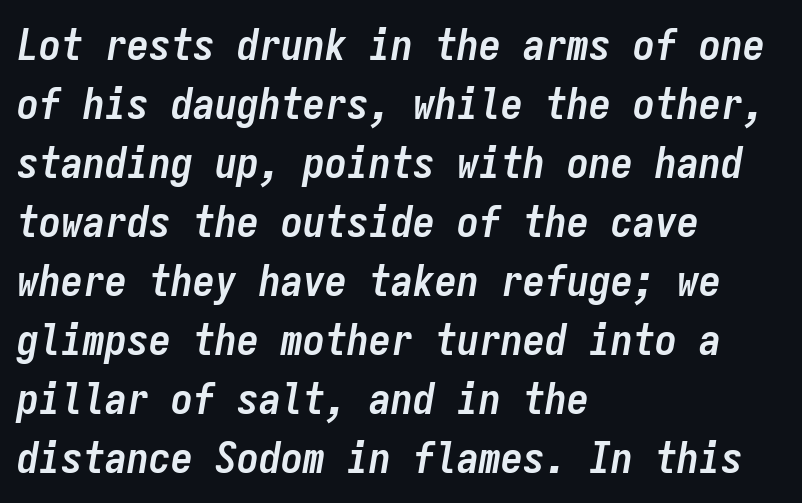
{"italic": "yes", "lean": "right", "slant_degrees": 9, "bold": "yes", "weight": "semibold", "width": "condensed", "stroke_contrast": "low", "x_height": "medium", "monospaced": "yes", "underline": "no", "align": "left", "line_spacing": "normal", "line_spacing_ratio": 1.34, "letter_spacing": "normal", "letter_spacing_em": 0.0, "glyph_px": 44}
